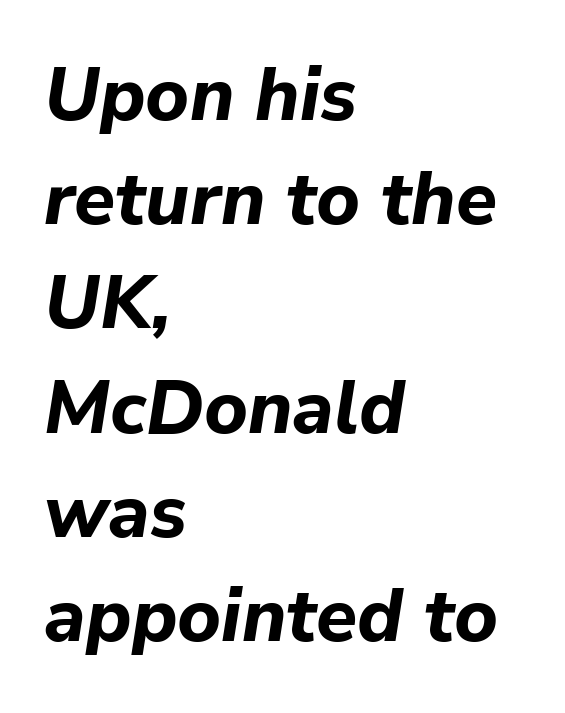
The image shows 75 px bold type, italic (leaning right); set left-aligned, normal line spacing (1.39x), normal letter spacing, not underlined; low stroke contrast and a medium x-height.
